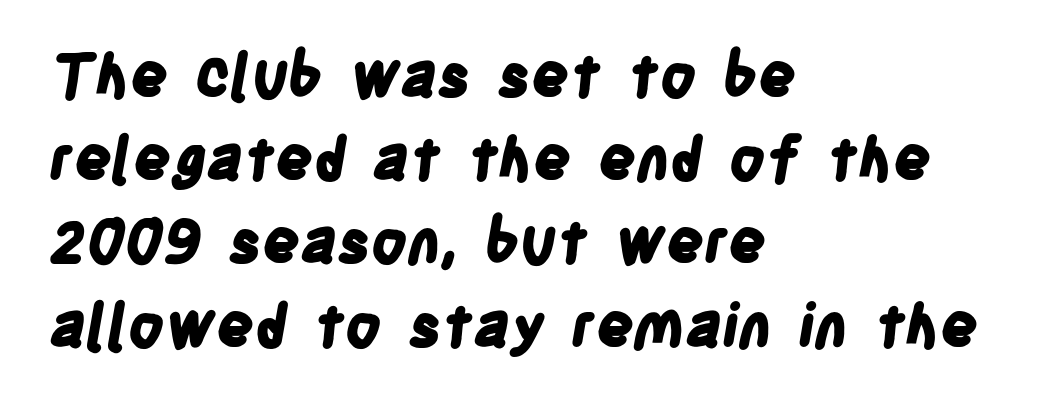
A typesetter would call this leading conventional body-copy spacing. Glance below the letters and you will spot only blank space. These lines are set flush left with a ragged right edge. Character widths vary here, with narrow letters taking less room than wide ones. Nothing unusual about the tracking: characters are spaced as the font intends.
